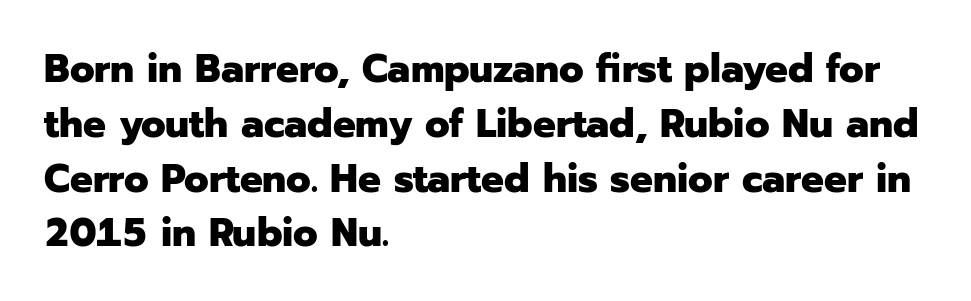
{"serif": "no", "italic": "no", "bold": "yes", "weight": "heavy", "width": "normal", "stroke_contrast": "low", "x_height": "medium", "monospaced": "no", "underline": "no", "align": "left", "line_spacing": "normal", "line_spacing_ratio": 1.37, "letter_spacing": "normal", "letter_spacing_em": 0.0, "glyph_px": 40}
